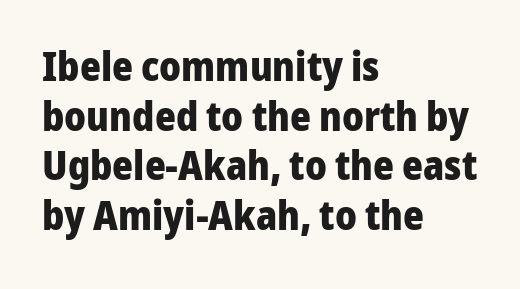
The foot of each line stays bare and open. Style check: upright. A dark, heavy texture on the line: the type is bold. Short and long lines alike share a common starting point at left.
